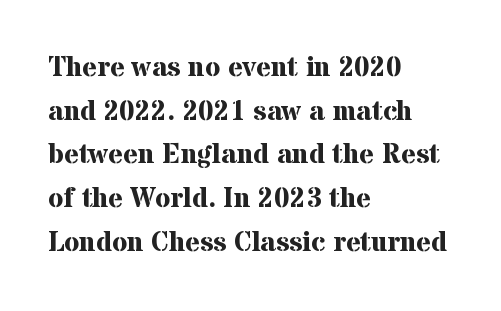
Q: Is the text bold? A: Yes.
Q: Is the text italic (slanted)? A: No, it is upright.
Q: Is the typeface a serif or a sans-serif typeface? A: Serif.
Q: Is the text underlined? A: No.
Q: How is the paragraph aligned? A: Left-aligned.
Q: Is the spacing between letters normal or unusually wide? A: Normal.
Q: Is the spacing between lines tight, normal or loose? A: Normal.
Q: Width (condensed, normal, or wide)? A: Normal.
Q: Stroke contrast? A: Medium.
Q: x-height? A: Medium.
Q: Monospaced? A: No.
